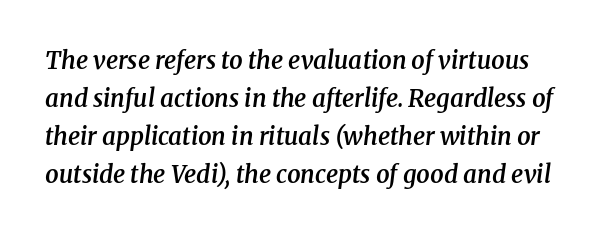
Each new line begins a customary step beneath the previous one. Glyph-to-glyph distance matches everyday printed text. Slant detected: the letters are inclined. Moderately thickened strokes mark this as semibold type. A clean baseline with only descenders dipping below it.
